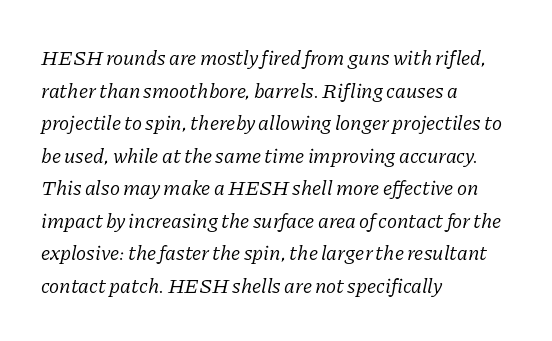
{"italic": "yes", "lean": "right", "slant_degrees": 11, "bold": "no", "underline": "no", "align": "left", "line_spacing": "normal", "line_spacing_ratio": 1.55, "letter_spacing": "normal", "letter_spacing_em": 0.0, "glyph_px": 21}
